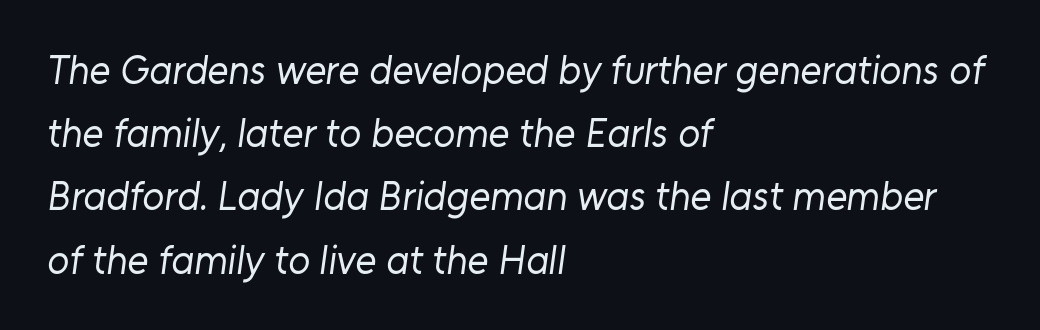
The image shows 40 px regular-weight sans-serif type; set left-aligned, normal line spacing (1.58x), normal letter spacing, not underlined; low stroke contrast and a medium x-height.
